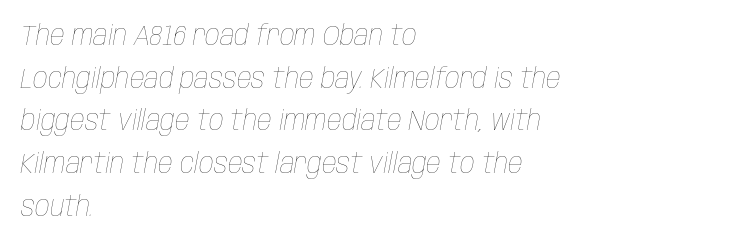
Horizontally, the lines are justified to the leading edge only. Summary of vertical rhythm: regular, with standard interline spacing. Short note: letters normally spaced. Weight: in the light-to-regular range. Slanted lettering throughout. Looks like regular typesetting: each glyph gets only the width it needs.
